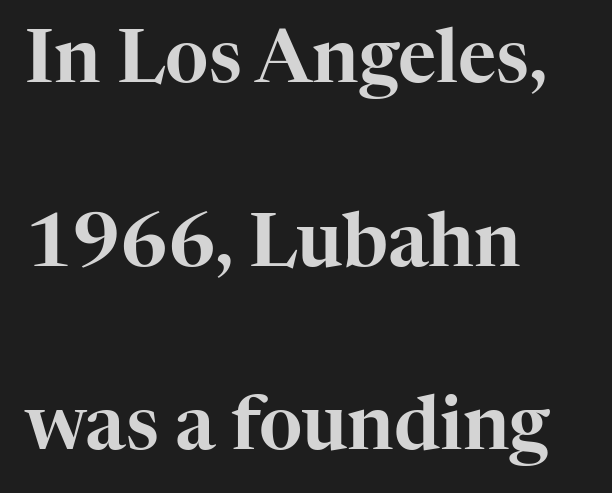
The passage shown is typeset with a serif family. This rendering uses left alignment, leaving the right contour irregular. You could not count columns in this text — the font is proportionally spaced. Does extra space separate the letters? No, they use regular spacing. The leading is generous, giving the passage an open texture. Anything drawn beneath the words? Only blank space.
